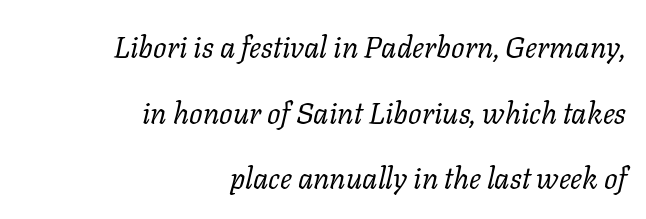
The image shows 30 px regular-weight serif type, italic (leaning right); set right-aligned, loose line spacing (2.19x), normal letter spacing, not underlined; low stroke contrast and a medium x-height.
